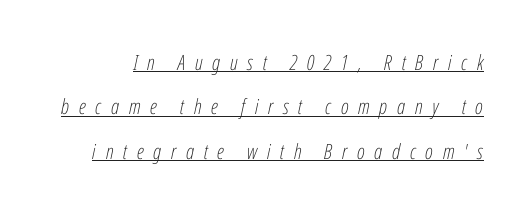
The image shows 21 px text type, italic (leaning right); set loose line spacing (2.11x), unusually wide letter spacing (+0.46 em), underlined.
